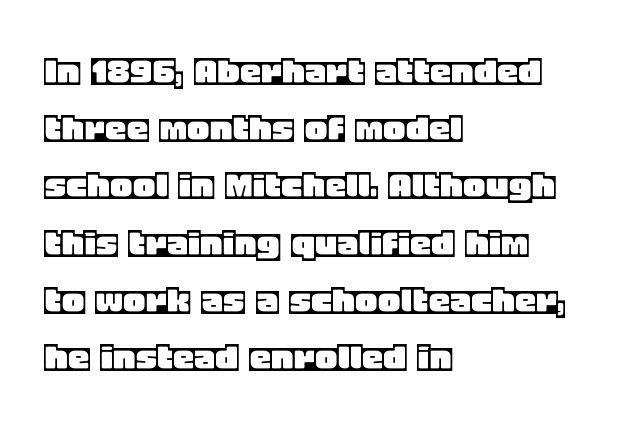
Alignment: flush left. The type is set solid horizontally, with unmodified tracking. Leading: standard. Ascenders rise straight up at ninety degrees. This sample has the flowing, uneven cadence of proportional lettering. The words here are not underlined.
